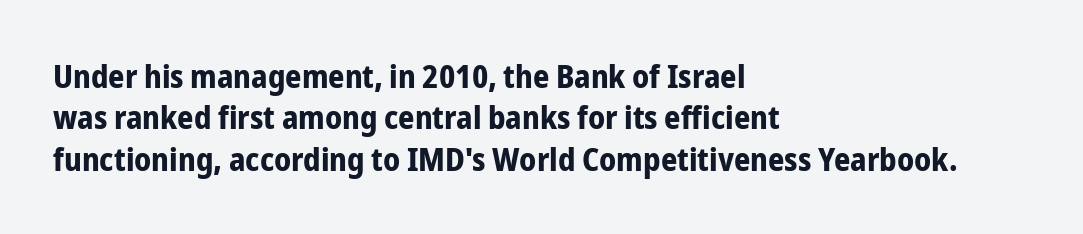
{"serif": "no", "italic": "no", "bold": "yes", "weight": "bold", "width": "condensed", "stroke_contrast": "low", "x_height": "medium", "monospaced": "no", "underline": "no", "align": "left", "line_spacing": "normal", "line_spacing_ratio": 1.29, "letter_spacing": "normal", "letter_spacing_em": 0.0, "glyph_px": 32}
